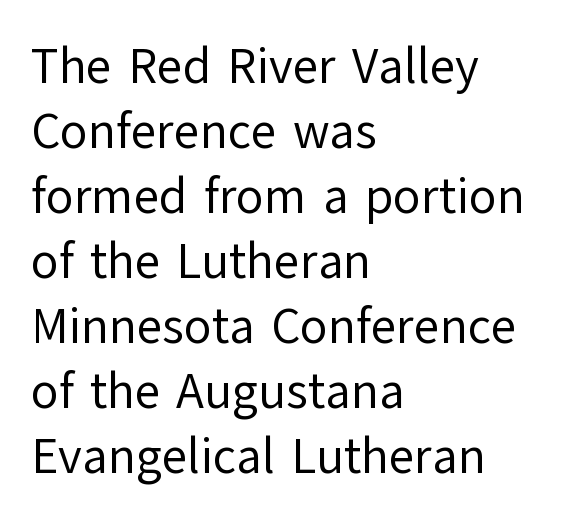
The image shows 50 px regular-weight sans-serif type, upright; set left-aligned, normal line spacing (1.3x), normal letter spacing, not underlined; low stroke contrast and a medium x-height.
